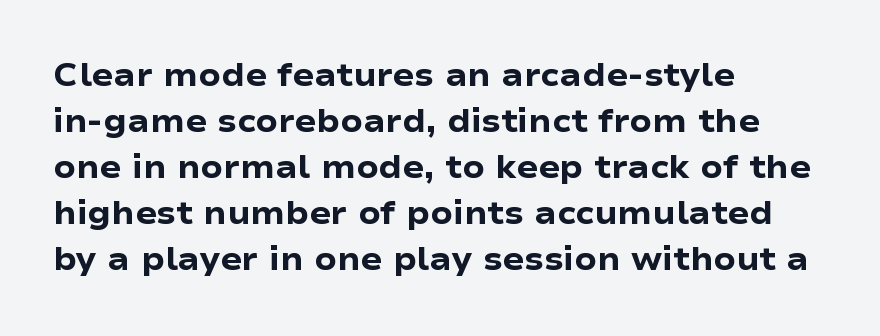
The image shows 32 px heavy, wide sans-serif type, upright; set left-aligned, normal line spacing (1.44x), normal letter spacing, not underlined; low stroke contrast and a medium x-height.
